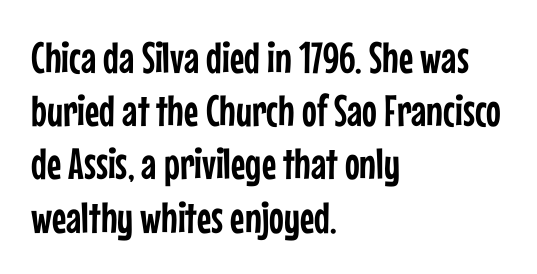
Letterform terminals end flat and unadorned throughout the passage. Does extra space separate the letters? No, they use regular spacing. The letters stand straight up with perfectly vertical stems. The space directly below the letters is spotless. You could not count columns in this text — the font is proportionally spaced.
